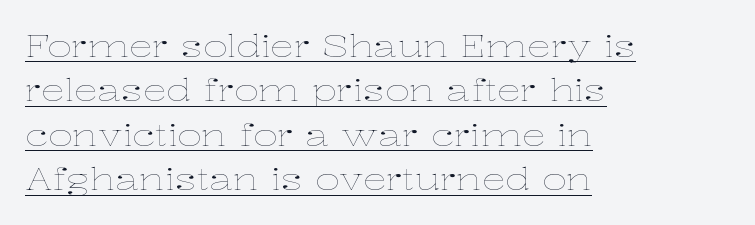
{"italic": "no", "bold": "no", "weight": "thin", "width": "wide", "stroke_contrast": "low", "x_height": "medium", "monospaced": "no", "underline": "yes", "align": "left", "line_spacing": "normal", "line_spacing_ratio": 1.48, "letter_spacing": "normal", "letter_spacing_em": 0.0, "glyph_px": 30}
